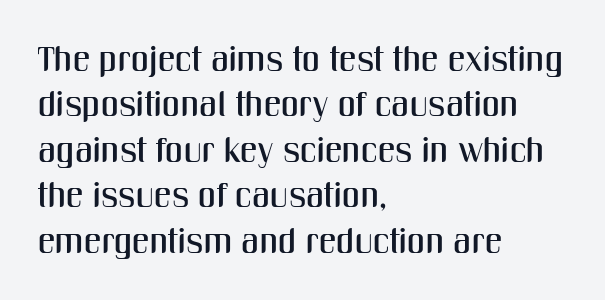
{"serif": "no", "italic": "no", "width": "condensed", "stroke_contrast": "medium", "x_height": "medium", "monospaced": "no", "underline": "no", "align": "left", "line_spacing": "normal", "line_spacing_ratio": 1.3, "letter_spacing": "normal", "letter_spacing_em": 0.0, "glyph_px": 35}
